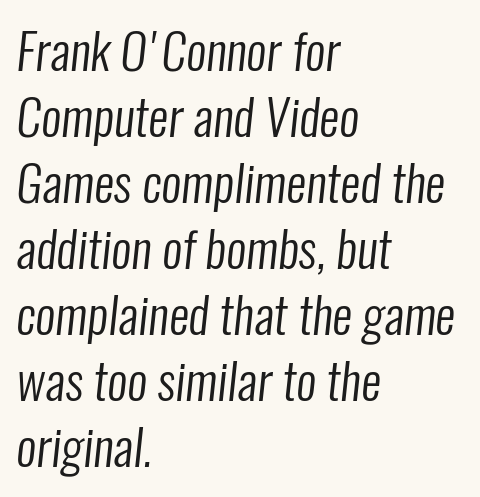
Q: Is the text bold? A: No.
Q: Is the typeface a serif or a sans-serif typeface? A: Sans-serif.
Q: Is the text underlined? A: No.
Q: How is the paragraph aligned? A: Left-aligned.
Q: Is the spacing between letters normal or unusually wide? A: Normal.
Q: Is the spacing between lines tight, normal or loose? A: Normal.
Q: Width (condensed, normal, or wide)? A: Condensed.
Q: Stroke contrast? A: Low.
Q: x-height? A: Medium.
Q: Monospaced? A: No.
